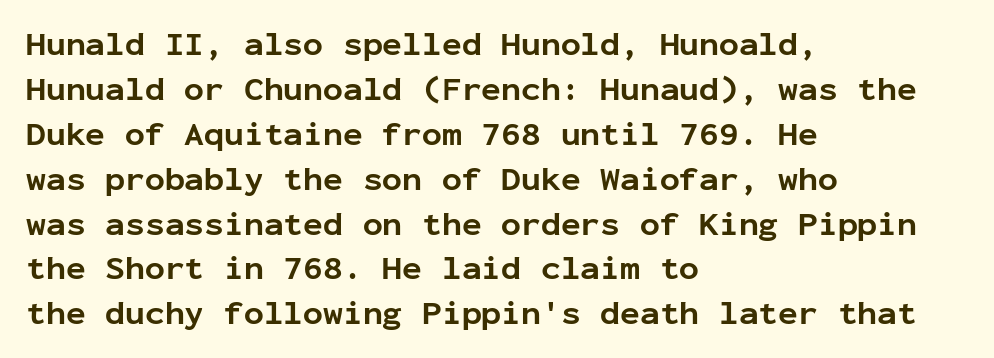
{"serif": "no", "italic": "no", "bold": "yes", "weight": "bold", "width": "normal", "stroke_contrast": "low", "x_height": "medium", "monospaced": "yes", "underline": "no", "align": "left", "line_spacing": "normal", "line_spacing_ratio": 1.36, "letter_spacing": "normal", "letter_spacing_em": 0.0, "glyph_px": 33}
